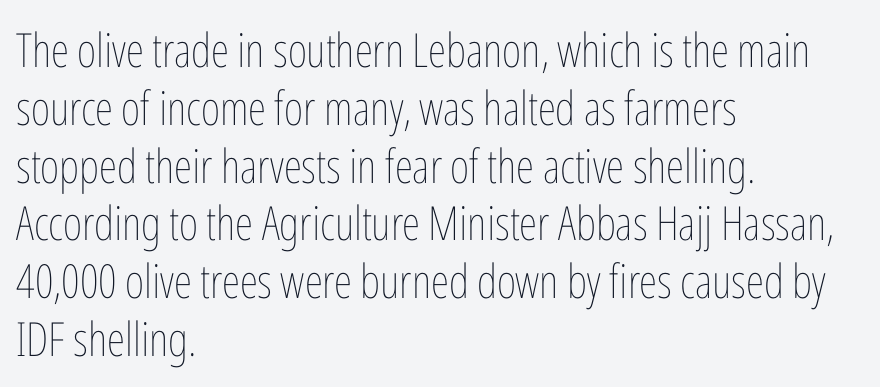
Q: Is the text bold? A: No.
Q: Is the text italic (slanted)? A: No, it is upright.
Q: Is the text underlined? A: No.
Q: How is the paragraph aligned? A: Left-aligned.
Q: Is the spacing between letters normal or unusually wide? A: Normal.
Q: Width (condensed, normal, or wide)? A: Condensed.
Q: Stroke contrast? A: Low.
Q: x-height? A: Medium.
Q: Monospaced? A: No.
